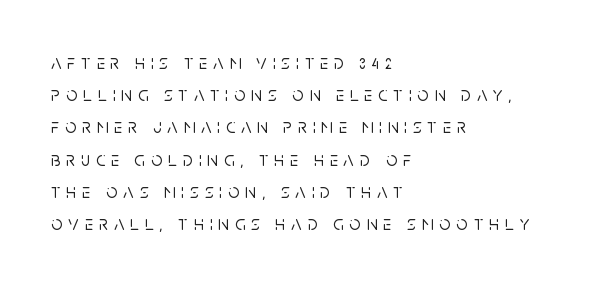
{"italic": "no", "underline": "no", "align": "left", "line_spacing": "normal", "line_spacing_ratio": 1.61, "letter_spacing": "wide", "letter_spacing_em": 0.29, "glyph_px": 20}
